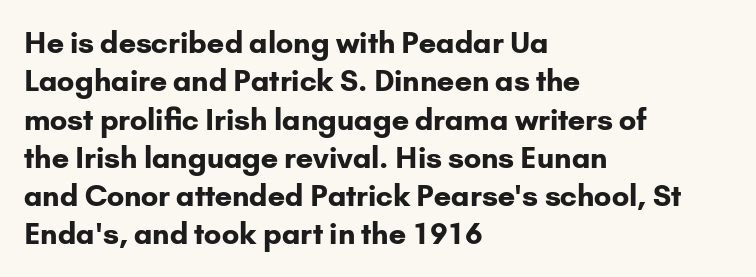
Q: Is the text bold? A: Yes.
Q: Is the text italic (slanted)? A: No, it is upright.
Q: Is the typeface a serif or a sans-serif typeface? A: Sans-serif.
Q: Is the text underlined? A: No.
Q: How is the paragraph aligned? A: Left-aligned.
Q: Is the spacing between letters normal or unusually wide? A: Normal.
Q: Is the spacing between lines tight, normal or loose? A: Normal.
Q: Width (condensed, normal, or wide)? A: Normal.
Q: Stroke contrast? A: Low.
Q: x-height? A: Small.
Q: Monospaced? A: No.
